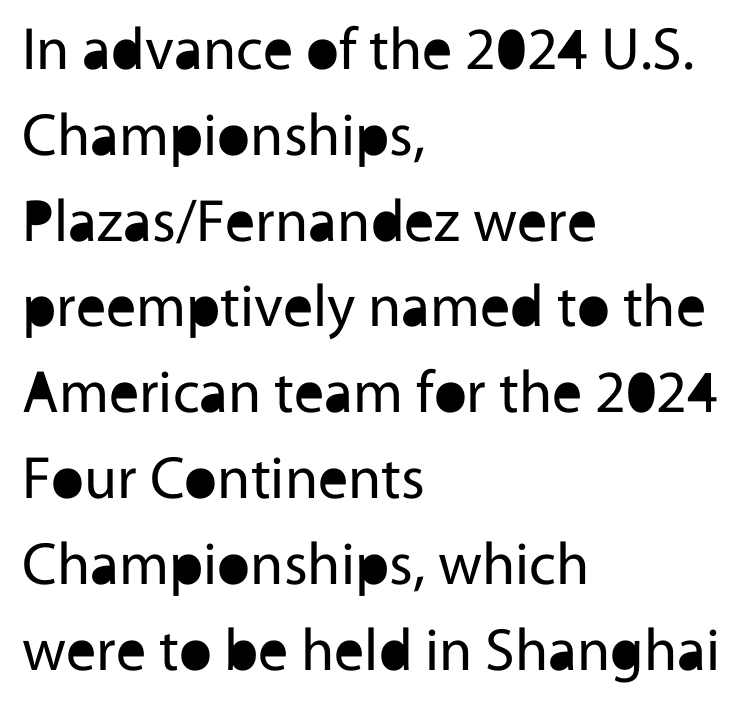
The rendering keeps characters at their native spacing. The strip under each line holds only bare page. Varying glyph widths throughout — classic text-font behaviour. Every character sits straight up, as roman type does.
